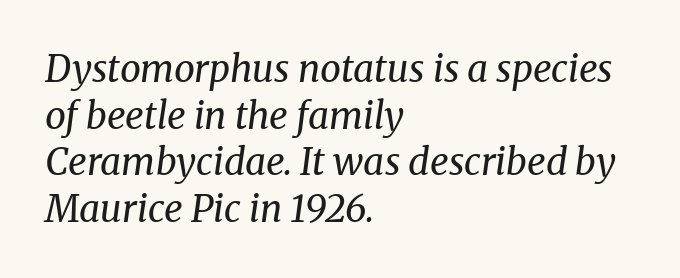
These lines keep a tight, regular rhythm from letter to letter. This rendering uses left alignment, leaving the right contour irregular. No heavy texture on the line: the type isn't bold. The gap between lines stays unmarked. This sample has the flowing, uneven cadence of proportional lettering.
